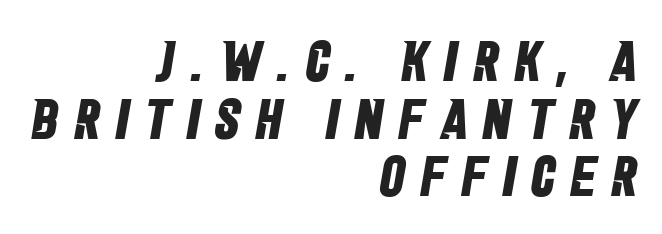
{"serif": "no", "bold": "yes", "weight": "bold", "width": "condensed", "stroke_contrast": "low", "x_height": "large", "monospaced": "no", "underline": "no", "align": "right", "line_spacing": "tight", "line_spacing_ratio": 1.01, "letter_spacing": "wide", "letter_spacing_em": 0.27, "glyph_px": 57}
